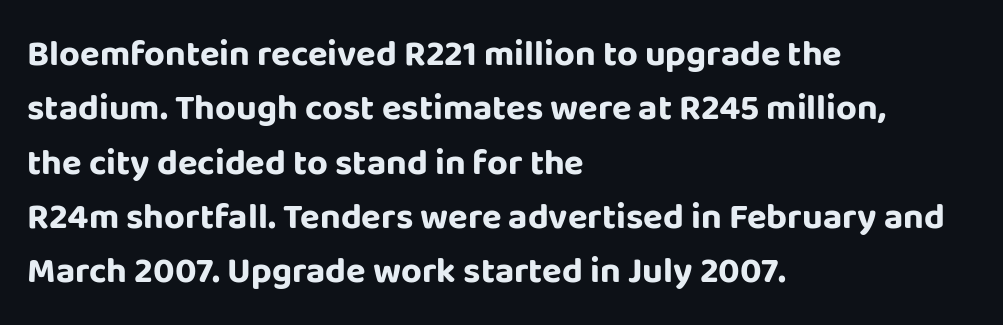
The image shows 36 px bold sans-serif type, upright; set left-aligned, normal line spacing (1.51x), normal letter spacing, not underlined; low stroke contrast and a large x-height.
